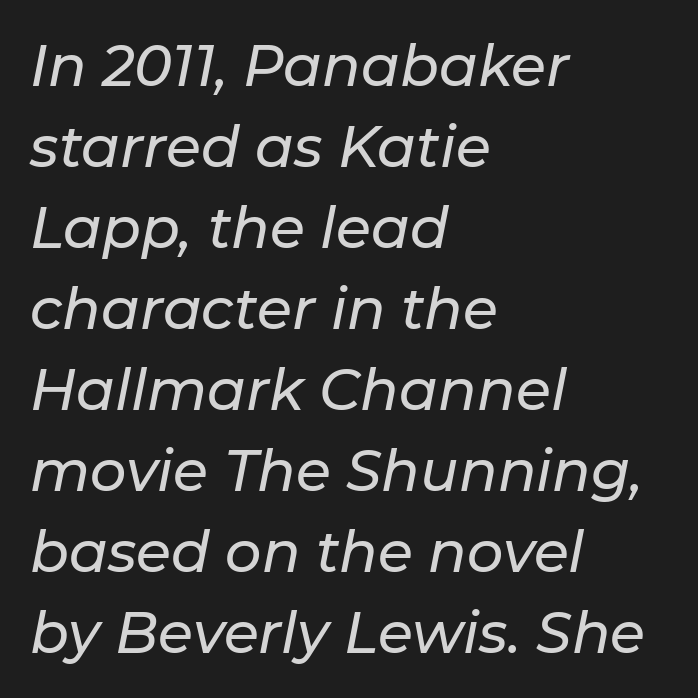
{"italic": "yes", "lean": "right", "slant_degrees": 11, "width": "normal", "stroke_contrast": "low", "x_height": "medium", "monospaced": "no", "underline": "no", "align": "left", "line_spacing": "normal", "line_spacing_ratio": 1.42, "letter_spacing": "normal", "letter_spacing_em": 0.0, "glyph_px": 57}
